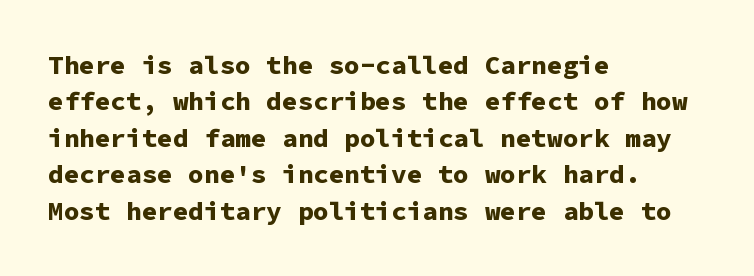
Characters remain perfectly vertical along every line. The passage is arranged the way most books set body copy — flush left. These lines sit exactly where default settings would place them. Nobody touched the tracking dial on this one. Descender tails drop into unmarked territory. Is the type bold? Yes — the strokes are clearly thick and heavy.
